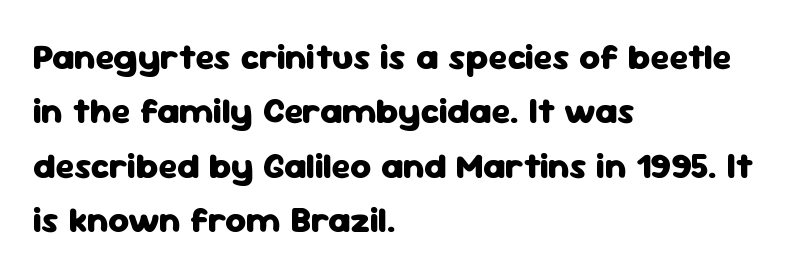
The image shows 36 px heavy sans-serif type, upright; set left-aligned, normal line spacing (1.51x), normal letter spacing, not underlined; low stroke contrast and a medium x-height.
